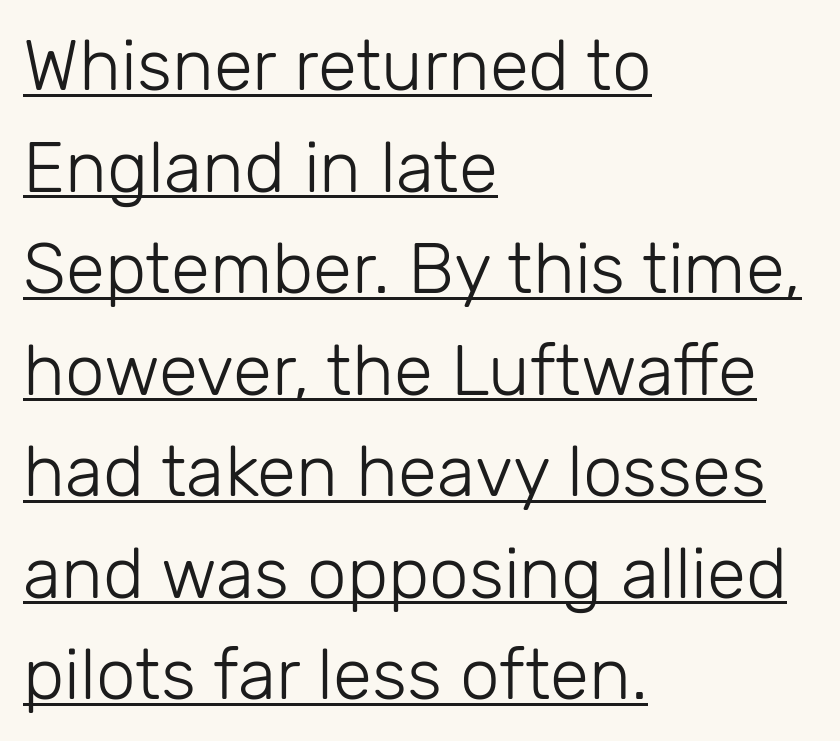
No chunkiness to these letters — they're not bold. The letters advance in unequal steps, a hallmark of proportional type. In terms of leading, this rendering sits right in the middle. What kind of face is this? One without serifs — a sans. Notice how the passage keeps a crisp vertical edge on the left only. The lettering is marked with a stroke running underneath it.
